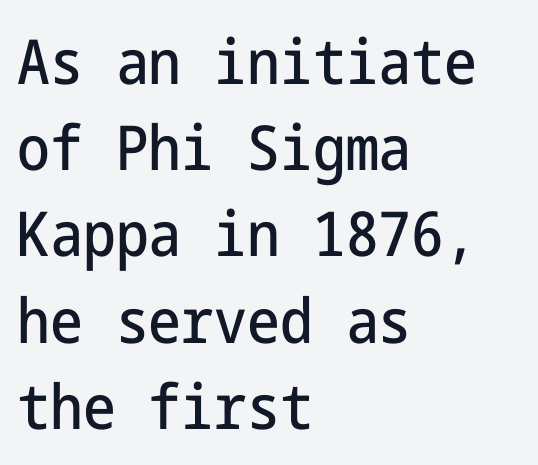
If you measured baseline to baseline, you'd find a middling distance. The line texture is even and compact thanks to regular tracking. The lines in this sample share a left origin and differ only in where they stop. Designer's note — italics off, roman on.
